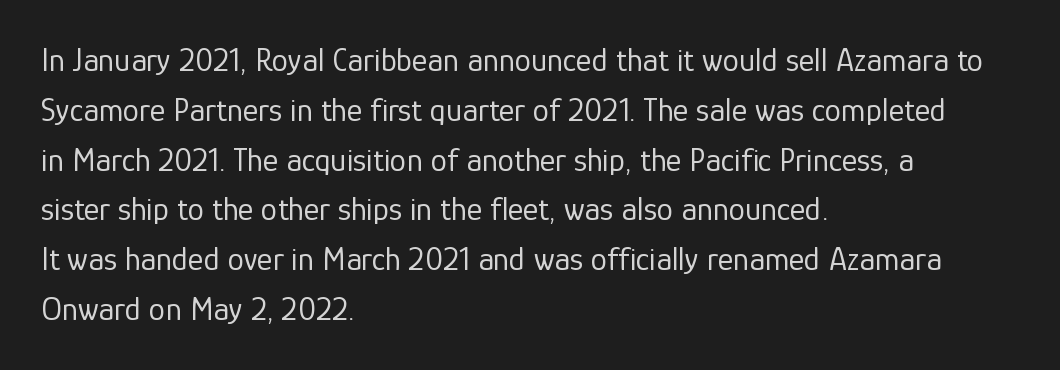
Q: Is the text bold? A: No.
Q: Is the text italic (slanted)? A: No, it is upright.
Q: Is the typeface a serif or a sans-serif typeface? A: Sans-serif.
Q: Is the text underlined? A: No.
Q: How is the paragraph aligned? A: Left-aligned.
Q: Is the spacing between letters normal or unusually wide? A: Normal.
Q: Is the spacing between lines tight, normal or loose? A: Normal.
Q: Width (condensed, normal, or wide)? A: Normal.
Q: Stroke contrast? A: Low.
Q: x-height? A: Medium.
Q: Monospaced? A: No.
